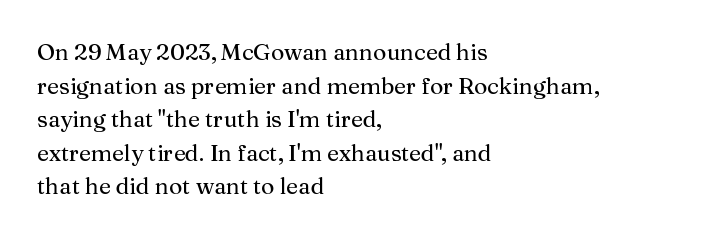
{"italic": "no", "bold": "no", "underline": "no", "align": "left", "line_spacing": "normal", "line_spacing_ratio": 1.46, "letter_spacing": "normal", "letter_spacing_em": 0.0, "glyph_px": 23}
